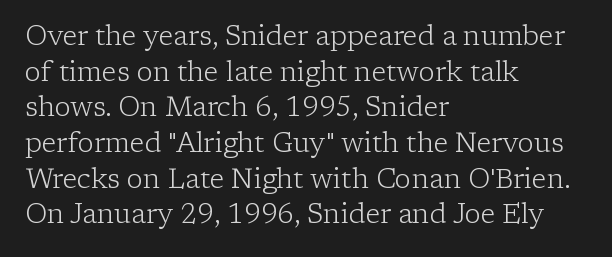
Notice how descenders clear the ascenders below comfortably — that's standard leading. Rule under the text: the space is simply empty. This rendering uses left alignment, leaving the right contour irregular. The type sits square on the baseline with zero lean. The font sits on the lighter half of the weight spectrum, regular included. The gaps between neighbouring characters are ordinary and unremarkable.
